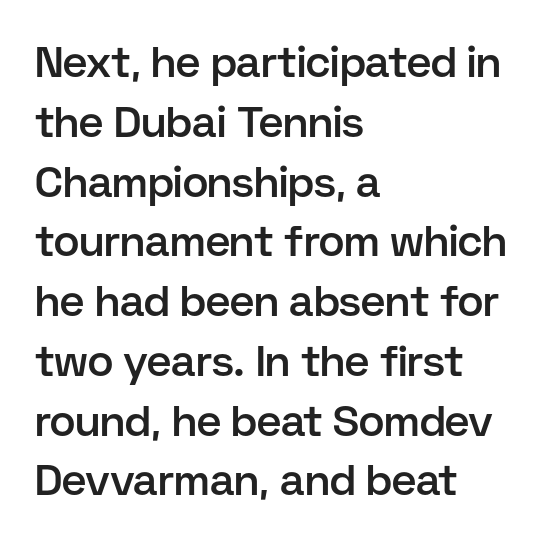
Just letters on the line, the space beneath them empty. The block of text has a typical density, with ordinary space between rows. Every stem runs plumb, perpendicular to the baseline. What stands out about the letter spacing? Nothing — it is the standard amount.
